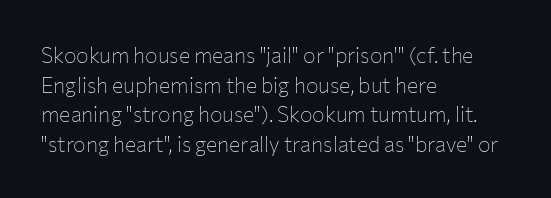
The image shows 21 px text type, upright; set left-aligned, normal line spacing (1.41x), normal letter spacing, not underlined.
